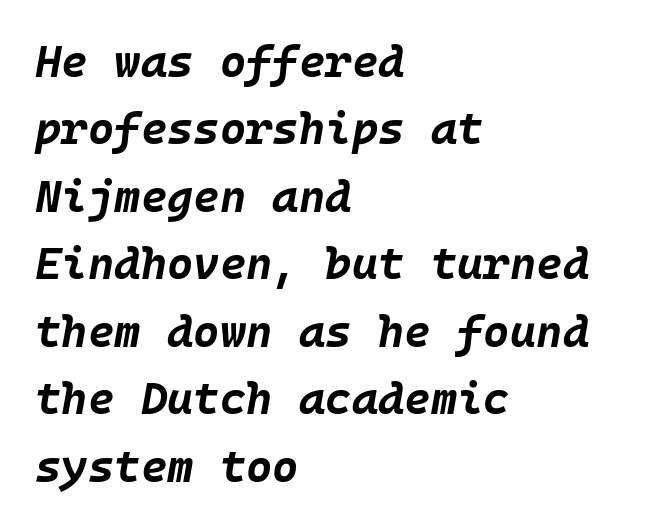
{"italic": "yes", "lean": "right", "slant_degrees": 10, "bold": "yes", "weight": "bold", "width": "normal", "stroke_contrast": "low", "x_height": "large", "underline": "no", "align": "left", "line_spacing": "normal", "line_spacing_ratio": 1.5, "letter_spacing": "normal", "letter_spacing_em": 0.0, "glyph_px": 45}
